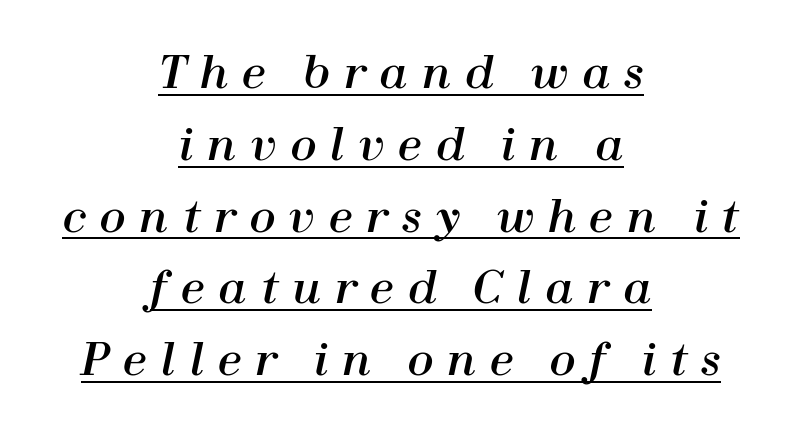
The image shows 43 px text type, italic (leaning right); set centered, normal line spacing (1.67x), unusually wide letter spacing (+0.32 em), underlined; high stroke contrast and a medium x-height.
